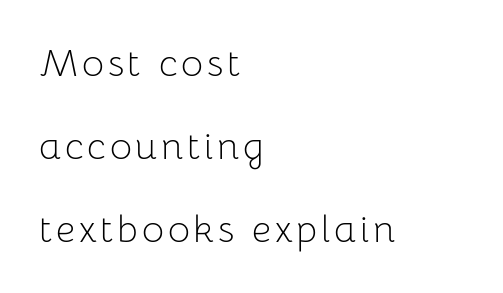
Q: Is the text bold? A: No.
Q: Is the text italic (slanted)? A: No, it is upright.
Q: Is the typeface a serif or a sans-serif typeface? A: Sans-serif.
Q: Is the text underlined? A: No.
Q: How is the paragraph aligned? A: Left-aligned.
Q: Is the spacing between lines tight, normal or loose? A: Loose.
Q: Width (condensed, normal, or wide)? A: Normal.
Q: Stroke contrast? A: Low.
Q: x-height? A: Medium.
Q: Monospaced? A: No.
